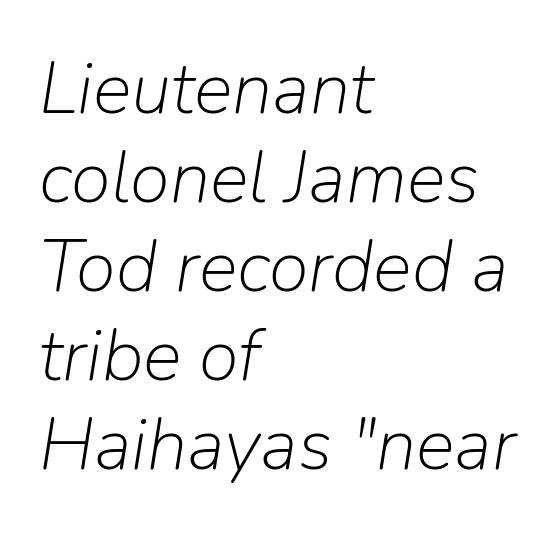
The image shows 73 px light type, italic (leaning right); set left-aligned, line spacing 1.22x, normal letter spacing, not underlined; low stroke contrast and a medium x-height.
